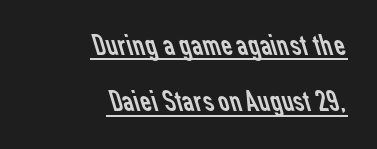
{"serif": "no", "bold": "no", "weight": "regular", "width": "normal", "stroke_contrast": "low", "x_height": "medium", "monospaced": "no", "underline": "yes", "align": "right", "line_spacing_ratio": 1.82, "letter_spacing": "normal", "letter_spacing_em": 0.0, "glyph_px": 31}
